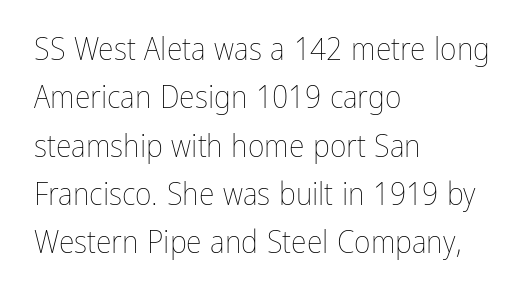
The image shows 32 px thin, condensed type, upright; set left-aligned, normal line spacing (1.51x), normal letter spacing, not underlined; low stroke contrast and a medium x-height.
